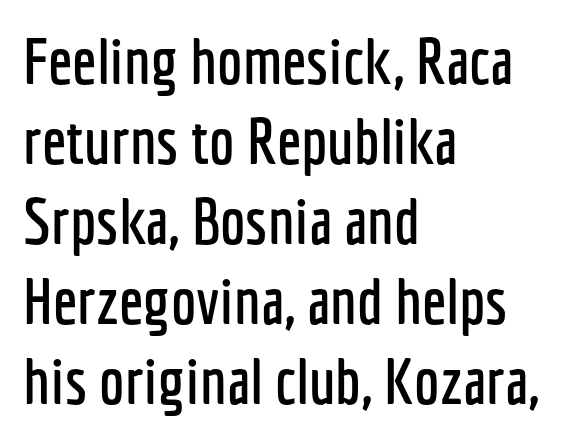
{"serif": "no", "italic": "no", "width": "condensed", "stroke_contrast": "low", "x_height": "medium", "monospaced": "no", "underline": "no", "align": "left", "line_spacing": "normal", "line_spacing_ratio": 1.25, "letter_spacing": "normal", "letter_spacing_em": 0.0, "glyph_px": 64}
